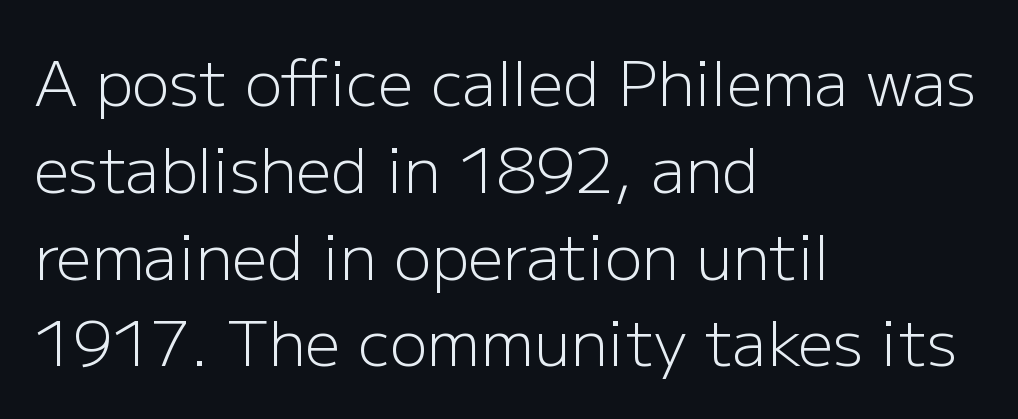
The image shows 62 px light sans-serif type, upright; set left-aligned, normal line spacing (1.4x), normal letter spacing, not underlined; low stroke contrast and a medium x-height.
